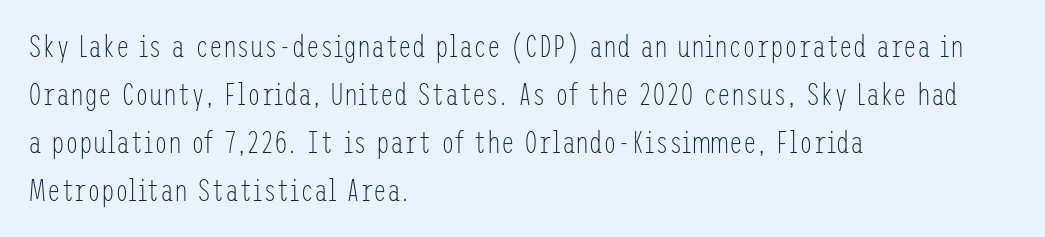
Descenders hang freely into open space. Students, note that the glyphs here touch the page at normal intervals. The rendering anchors every line to the left-hand side. Examine the stroke ends and you'll find no serifs. Quick note: not italic, upright.
